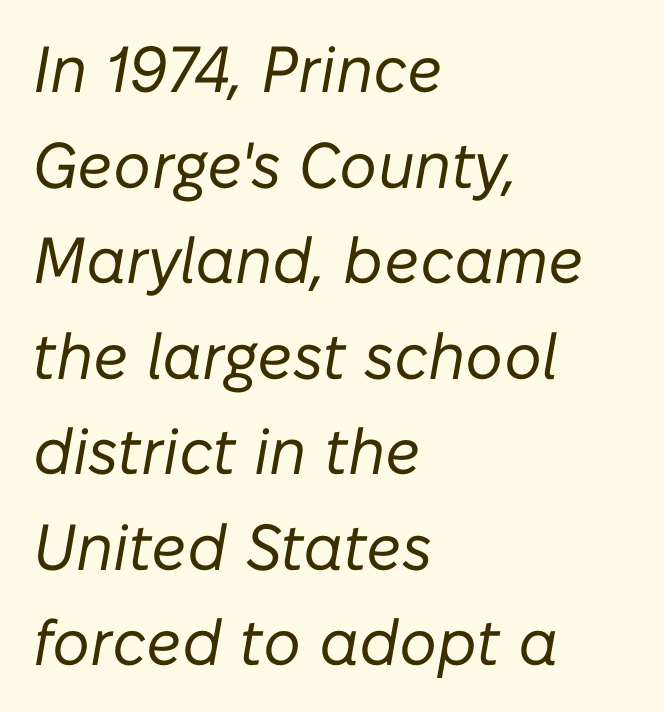
Q: Is the text bold? A: No.
Q: Is the text italic (slanted)? A: Yes, it leans right by about 10 degrees.
Q: Is the text underlined? A: No.
Q: How is the paragraph aligned? A: Left-aligned.
Q: Is the spacing between letters normal or unusually wide? A: Normal.
Q: Is the spacing between lines tight, normal or loose? A: Normal.
Q: Width (condensed, normal, or wide)? A: Normal.
Q: Stroke contrast? A: Low.
Q: x-height? A: Medium.
Q: Monospaced? A: No.
